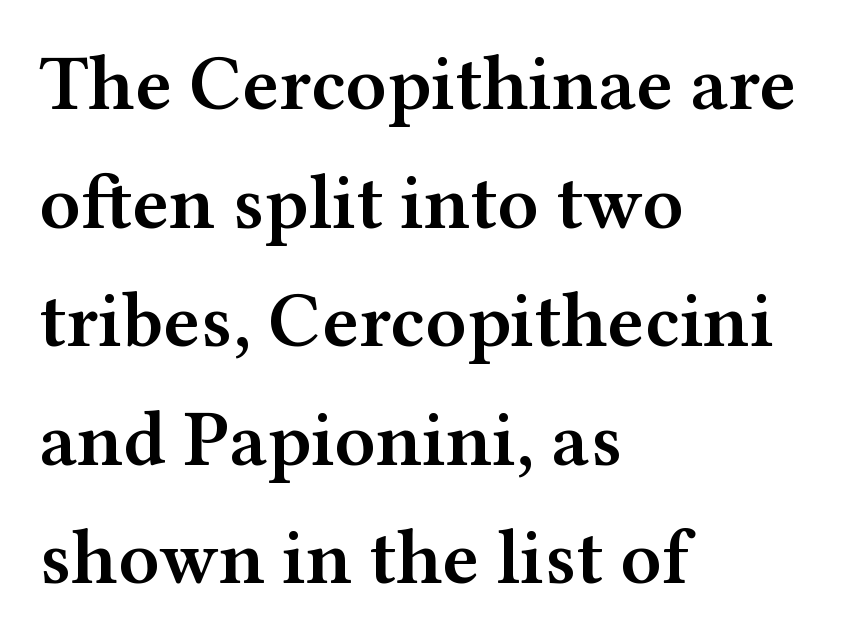
Q: Is the text bold? A: Semi-bold.
Q: Is the text italic (slanted)? A: No, it is upright.
Q: Is the typeface a serif or a sans-serif typeface? A: Serif.
Q: Is the text underlined? A: No.
Q: How is the paragraph aligned? A: Left-aligned.
Q: Is the spacing between letters normal or unusually wide? A: Normal.
Q: Is the spacing between lines tight, normal or loose? A: Normal.
Q: Width (condensed, normal, or wide)? A: Wide.
Q: Stroke contrast? A: Medium.
Q: x-height? A: Medium.
Q: Monospaced? A: No.
